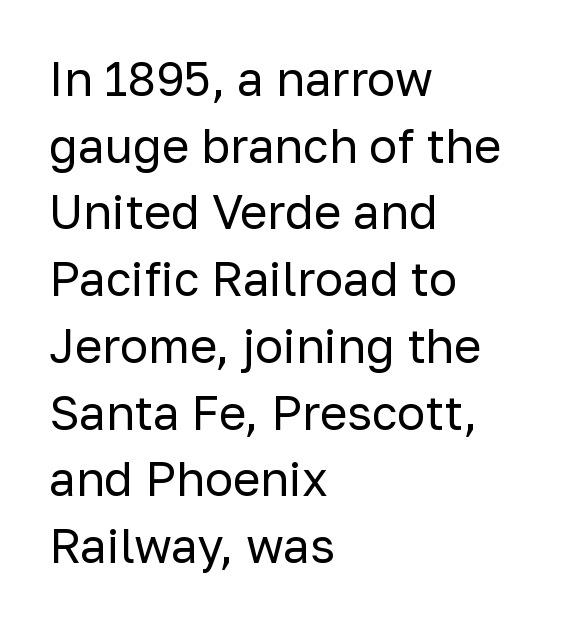
{"serif": "no", "italic": "no", "bold": "no", "weight": "regular", "width": "normal", "stroke_contrast": "low", "x_height": "medium", "monospaced": "no", "underline": "no", "align": "left", "line_spacing": "normal", "line_spacing_ratio": 1.42, "letter_spacing": "normal", "letter_spacing_em": 0.0, "glyph_px": 47}
